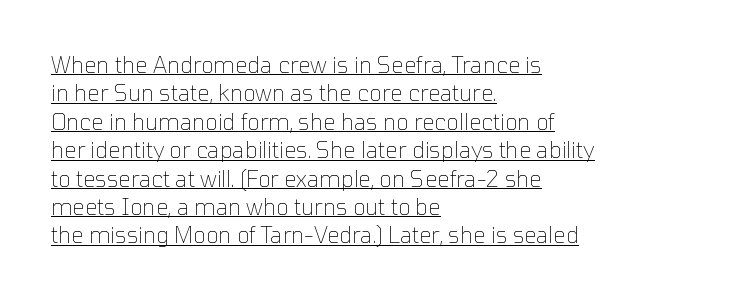
The image shows 22 px text type, upright; set left-aligned, normal line spacing (1.29x), normal letter spacing, underlined.
